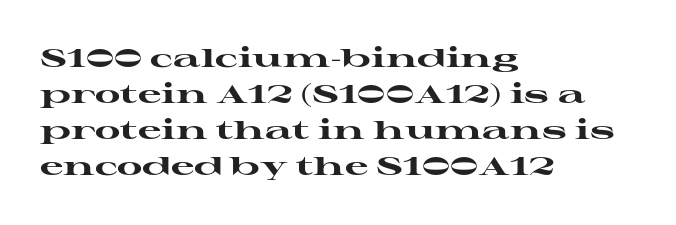
{"italic": "no", "bold": "yes", "underline": "no", "align": "left", "line_spacing": "normal", "line_spacing_ratio": 1.39, "letter_spacing": "normal", "letter_spacing_em": 0.0, "glyph_px": 26}
